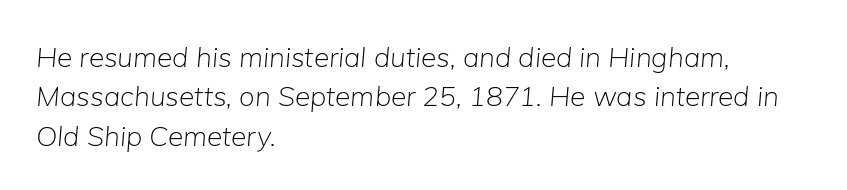
Q: Is the text bold? A: No.
Q: Is the text italic (slanted)? A: Yes, it leans right by about 5 degrees.
Q: Is the text underlined? A: No.
Q: How is the paragraph aligned? A: Left-aligned.
Q: Is the spacing between letters normal or unusually wide? A: Normal.
Q: Is the spacing between lines tight, normal or loose? A: Normal.
Q: Width (condensed, normal, or wide)? A: Normal.
Q: Stroke contrast? A: Low.
Q: x-height? A: Medium.
Q: Monospaced? A: No.
